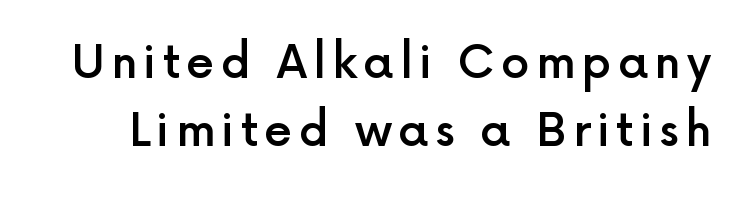
The image shows 45 px semibold sans-serif type, upright; set normal line spacing (1.52x), not underlined; a medium x-height.
